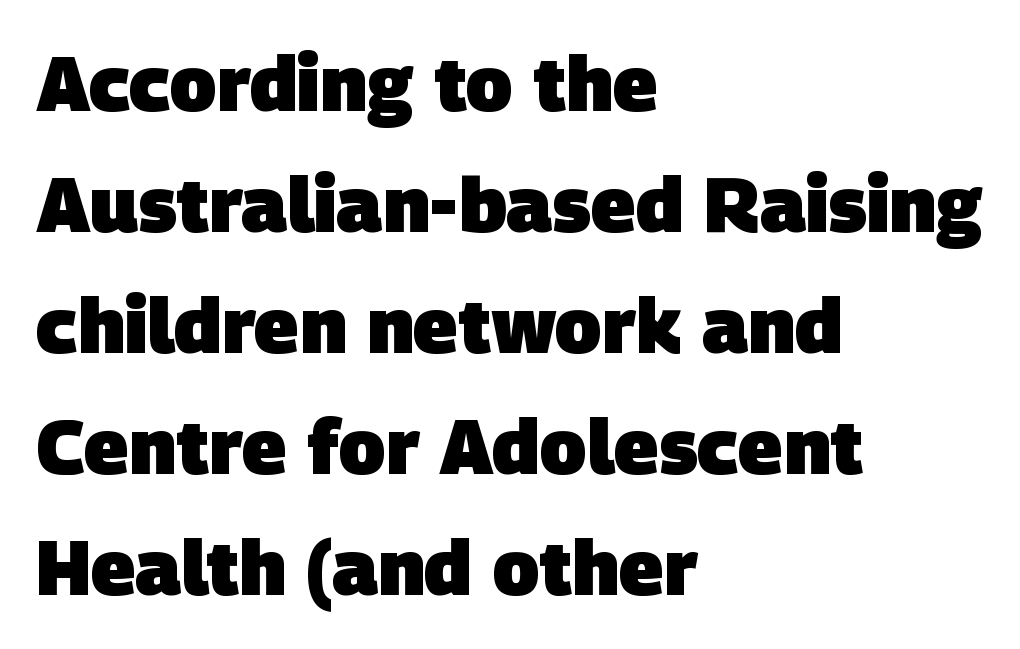
The image shows 77 px heavy sans-serif type; set left-aligned, normal line spacing (1.57x), normal letter spacing, not underlined; low stroke contrast and a large x-height.
